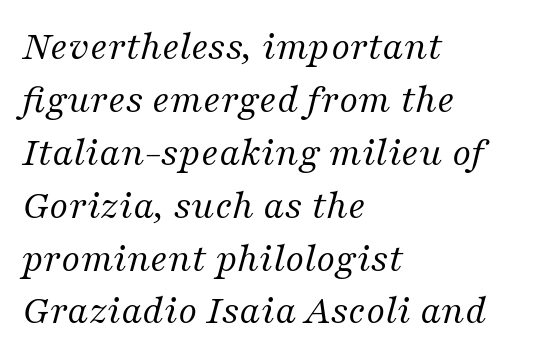
The image shows 41 px regular-weight serif type, italic (leaning right); set left-aligned, normal line spacing (1.29x), normal letter spacing, not underlined; medium stroke contrast and a medium x-height.
